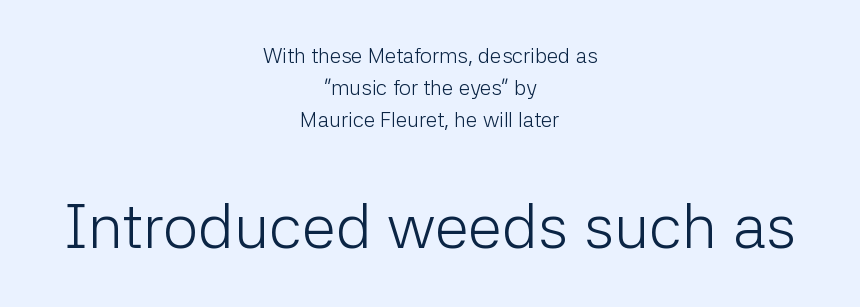
{"serif": "no", "italic": "no", "bold": "no", "weight": "light", "width": "normal", "stroke_contrast": "low", "x_height": "medium", "monospaced": "no", "underline": "no", "align": "center", "line_spacing": "normal", "line_spacing_ratio": 1.52, "letter_spacing": "normal", "letter_spacing_em": 0.0, "larger_block": "second", "size_ratio": 2.95, "glyph_px": 62}
